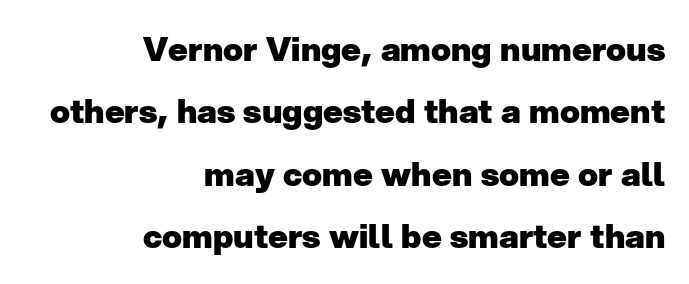
Unlike a traditional serif, this face leaves its strokes unadorned. Heavy-handed strokes throughout: this text is bold. This is roman type, the default non-slanted kind. Glyph-to-glyph distance matches everyday printed text.
